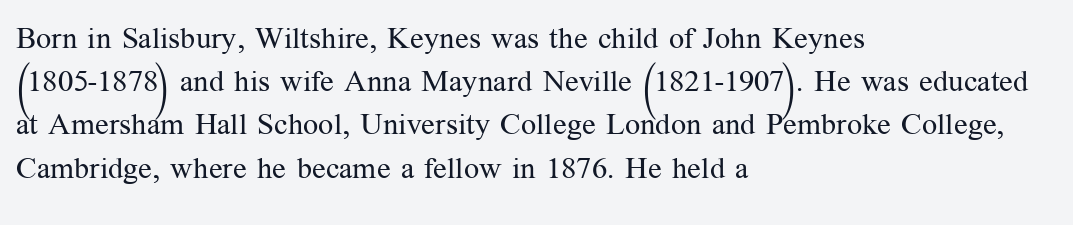
The image shows 30 px regular-weight serif type, upright; set left-aligned, normal line spacing (1.44x), normal letter spacing, not underlined; medium stroke contrast and a medium x-height.
